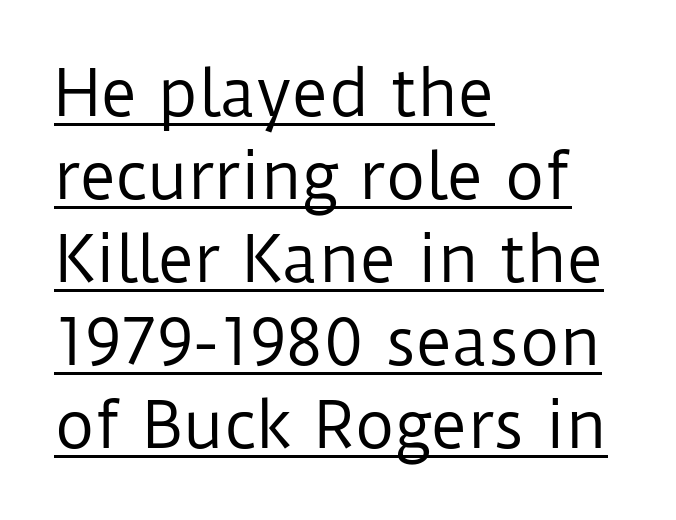
The image shows 62 px regular-weight sans-serif type, upright; set left-aligned, normal line spacing (1.34x), normal letter spacing, underlined; low stroke contrast and a medium x-height.
